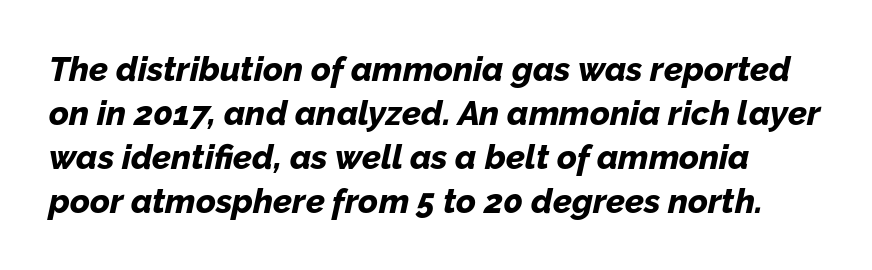
Q: Is the text bold? A: Yes.
Q: Is the text italic (slanted)? A: Yes, it leans right by about 12 degrees.
Q: Is the text underlined? A: No.
Q: Is the spacing between letters normal or unusually wide? A: Normal.
Q: Is the spacing between lines tight, normal or loose? A: Normal.
Q: Width (condensed, normal, or wide)? A: Normal.
Q: Stroke contrast? A: Low.
Q: x-height? A: Medium.
Q: Monospaced? A: No.
